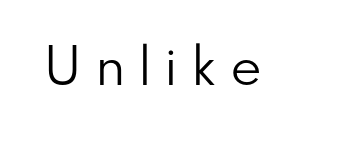
Q: Is the text bold? A: No.
Q: Is the text italic (slanted)? A: No, it is upright.
Q: Is the typeface a serif or a sans-serif typeface? A: Sans-serif.
Q: Is the text underlined? A: No.
Q: Is the spacing between letters normal or unusually wide? A: Unusually wide.
Q: Width (condensed, normal, or wide)? A: Normal.
Q: Stroke contrast? A: Low.
Q: x-height? A: Small.
Q: Monospaced? A: No.
